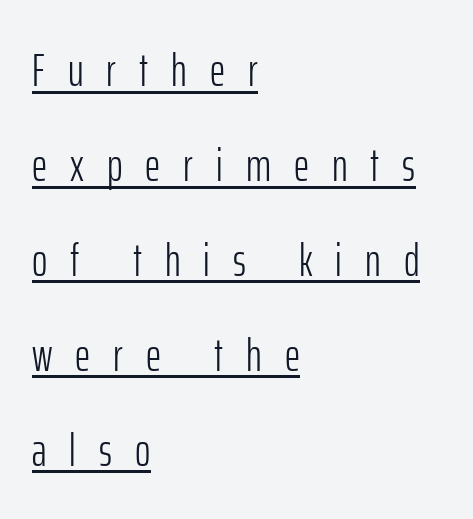
This sample has the flowing, uneven cadence of proportional lettering. Unlike italic type, these characters show no tilt at all. Note: no serifs on the glyphs. In terms of leading, this rendering errs on the spacious side.
